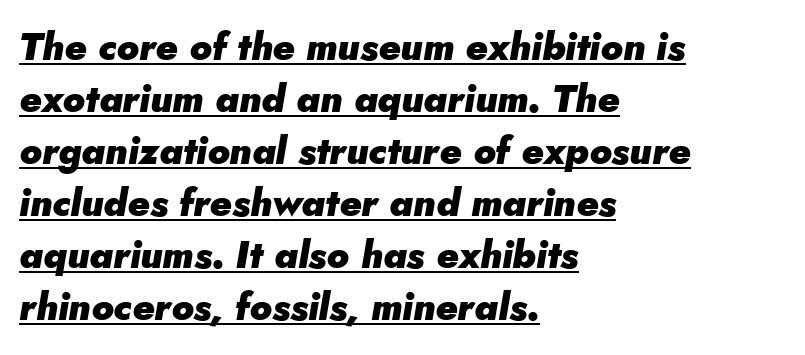
The whole block is typeset with a tilt. Check the space under the baseline: a stroke is drawn there. Alignment: flush left. Each letter keeps its own natural width here, so spacing adapts to shape. The passage shown has conventional tracking throughout.
